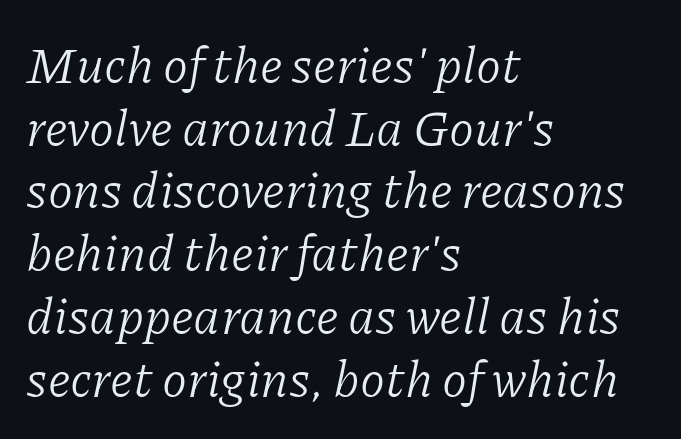
Q: Is the text bold? A: No.
Q: Is the text italic (slanted)? A: Yes, it leans right by about 11 degrees.
Q: Is the typeface a serif or a sans-serif typeface? A: Serif.
Q: Is the text underlined? A: No.
Q: How is the paragraph aligned? A: Left-aligned.
Q: Is the spacing between letters normal or unusually wide? A: Normal.
Q: Width (condensed, normal, or wide)? A: Normal.
Q: Stroke contrast? A: Low.
Q: x-height? A: Medium.
Q: Monospaced? A: No.
